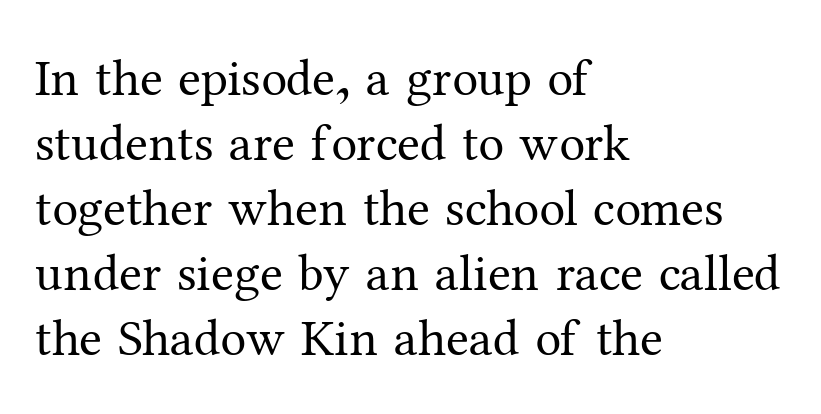
{"serif": "yes", "italic": "no", "bold": "no", "weight": "regular", "width": "normal", "stroke_contrast": "medium", "x_height": "medium", "monospaced": "no", "underline": "no", "align": "left", "line_spacing": "normal", "line_spacing_ratio": 1.25, "letter_spacing": "normal", "letter_spacing_em": 0.0, "glyph_px": 52}
